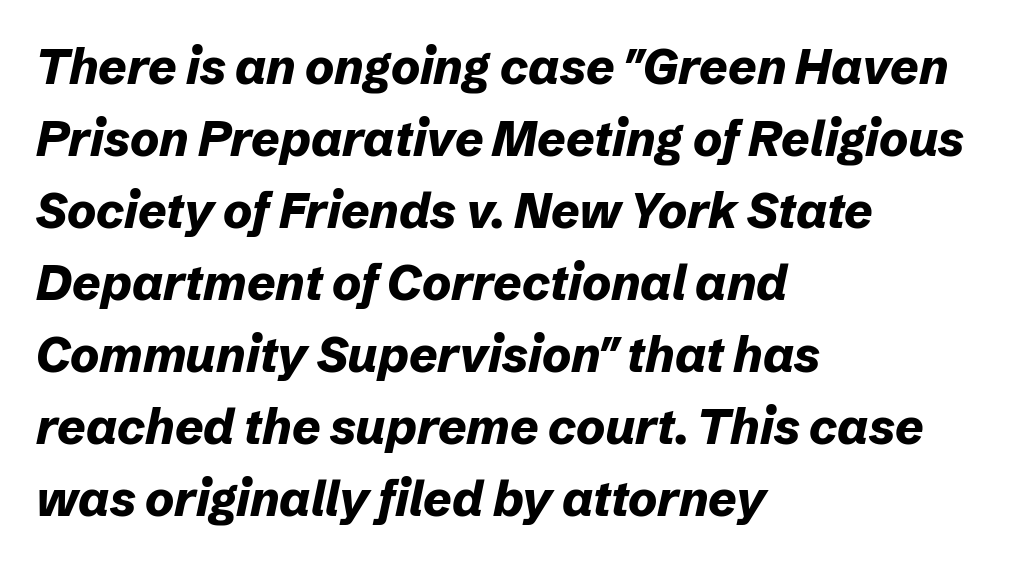
The image shows 49 px bold type, italic (leaning right); set left-aligned, normal line spacing (1.47x), normal letter spacing, not underlined; low stroke contrast and a medium x-height.
